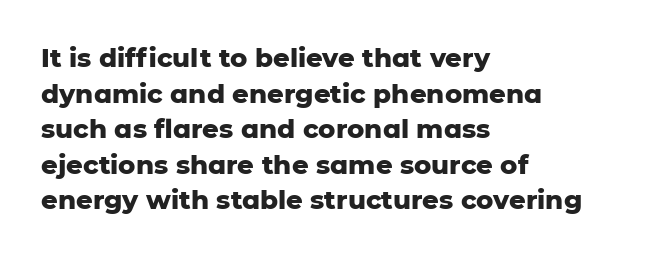
Descenders are the only things crossing below the line. Weight: bold. The tracking reads as untouched default to a designer's eye. A typesetter would mark this as roman, not italic.
